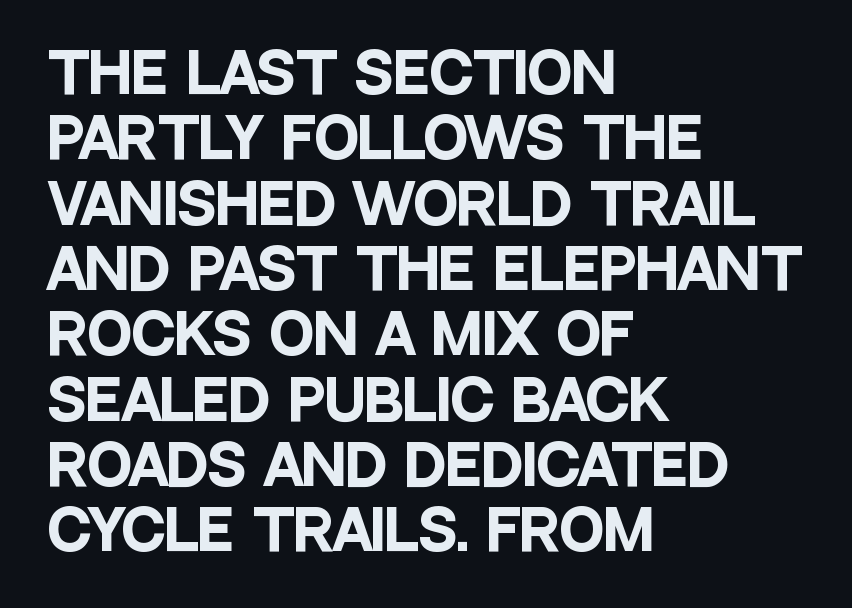
The image shows 54 px heavy, condensed sans-serif type, upright; set left-aligned, line spacing 1.21x, normal letter spacing, not underlined; low stroke contrast and a large x-height.
